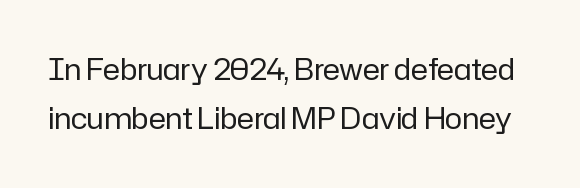
The image shows 29 px regular-weight sans-serif type, upright; set normal line spacing (1.69x), normal letter spacing, not underlined; low stroke contrast and a medium x-height.
